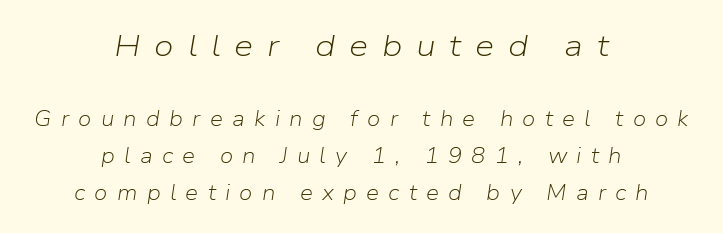
{"italic": "yes", "lean": "right", "slant_degrees": 9, "bold": "no", "weight": "light", "width": "normal", "stroke_contrast": "low", "x_height": "medium", "monospaced": "no", "underline": "no", "align": "center", "line_spacing_ratio": 1.77, "letter_spacing": "wide", "letter_spacing_em": 0.44, "larger_block": "first", "size_ratio": 1.48, "glyph_px": 31}
